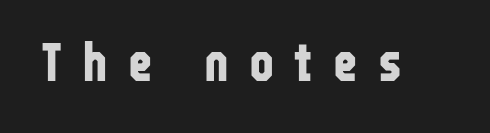
Do the characters align in a grid? No, the font is proportional. A dark, heavy texture on the line: the type is bold. Quick note: not italic, upright. The foot of each line stays bare and open. No feet cap the strokes, marking this as sans-serif type. Display-style spreading of the glyphs; the letterfit is very open.
